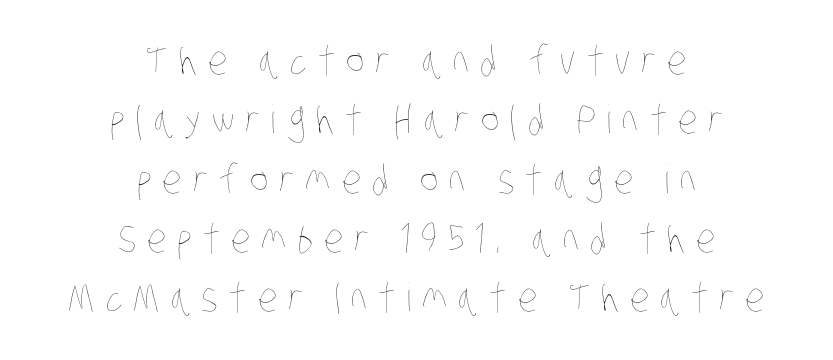
Q: Is the text bold? A: No.
Q: Is the text underlined? A: No.
Q: How is the paragraph aligned? A: Centered.
Q: Is the spacing between letters normal or unusually wide? A: Unusually wide.
Q: Is the spacing between lines tight, normal or loose? A: Normal.
Q: Width (condensed, normal, or wide)? A: Condensed.
Q: Stroke contrast? A: Low.
Q: x-height? A: Large.
Q: Monospaced? A: No.
